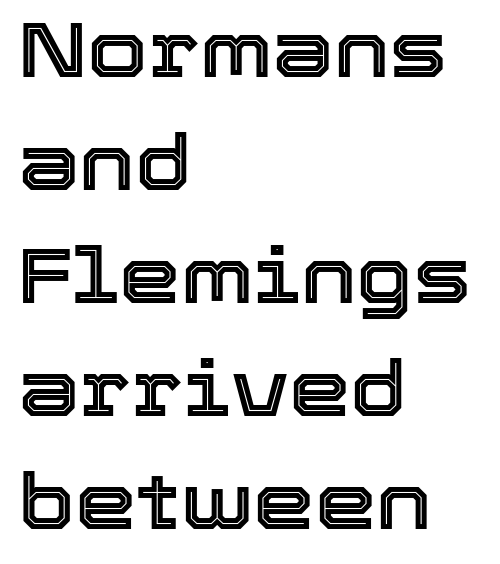
{"italic": "no", "width": "normal", "x_height": "medium", "monospaced": "no", "underline": "no", "align": "left", "line_spacing": "normal", "line_spacing_ratio": 1.45, "letter_spacing": "normal", "letter_spacing_em": 0.0, "glyph_px": 78}
